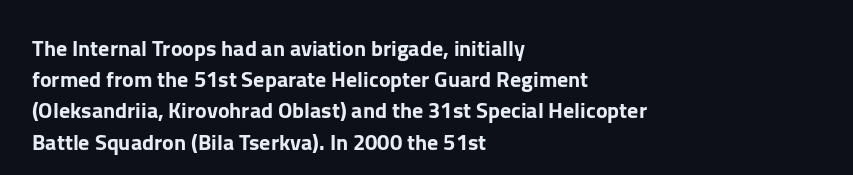
Q: Is the text italic (slanted)? A: No, it is upright.
Q: Is the text underlined? A: No.
Q: How is the paragraph aligned? A: Left-aligned.
Q: Is the spacing between letters normal or unusually wide? A: Normal.
Q: Is the spacing between lines tight, normal or loose? A: Normal.
